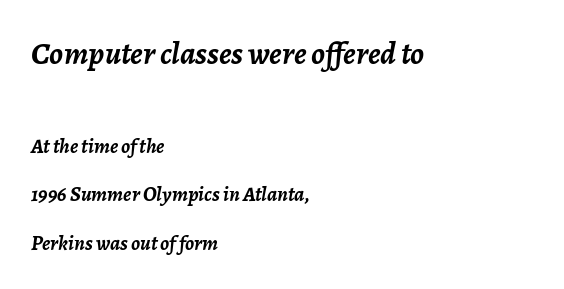
Q: Is the text bold? A: Yes.
Q: Is the text italic (slanted)? A: Yes, it leans right by about 7 degrees.
Q: Is the text underlined? A: No.
Q: How is the paragraph aligned? A: Left-aligned.
Q: Is the spacing between letters normal or unusually wide? A: Normal.
Q: Is the spacing between lines tight, normal or loose? A: Loose.
Q: Which block of text is set in a larger size, the first (top) or the second (bottom)? A: The first (top) one.
Q: Width (condensed, normal, or wide)? A: Normal.
Q: Stroke contrast? A: Low.
Q: x-height? A: Medium.
Q: Monospaced? A: No.
